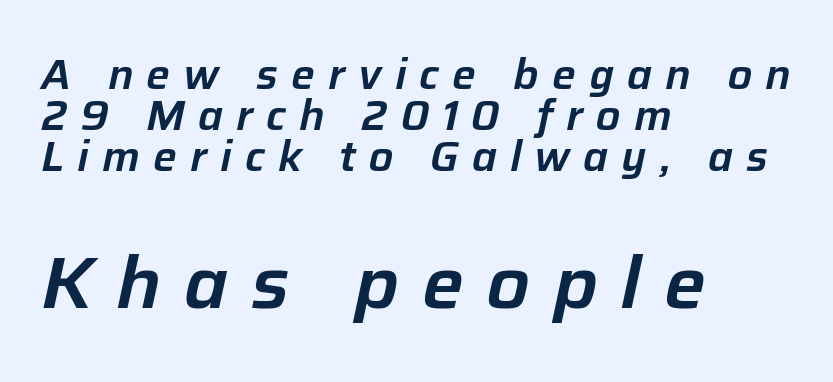
The image shows 74 px text type, italic (leaning right); set left-aligned, tight line spacing (0.98x), unusually wide letter spacing (+0.31 em), not underlined; the second (bottom) block is 1.76x larger; low stroke contrast and a medium x-height.
